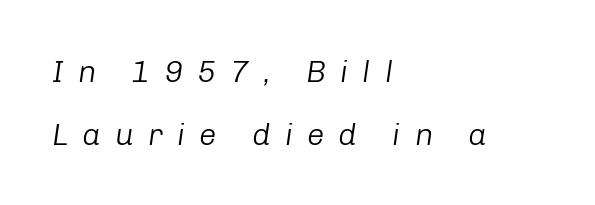
{"italic": "yes", "lean": "right", "slant_degrees": 8, "bold": "no", "weight": "light", "width": "normal", "stroke_contrast": "low", "x_height": "medium", "monospaced": "no", "underline": "no", "align": "left", "line_spacing": "loose", "line_spacing_ratio": 2.03, "letter_spacing": "wide", "letter_spacing_em": 0.45, "glyph_px": 31}
